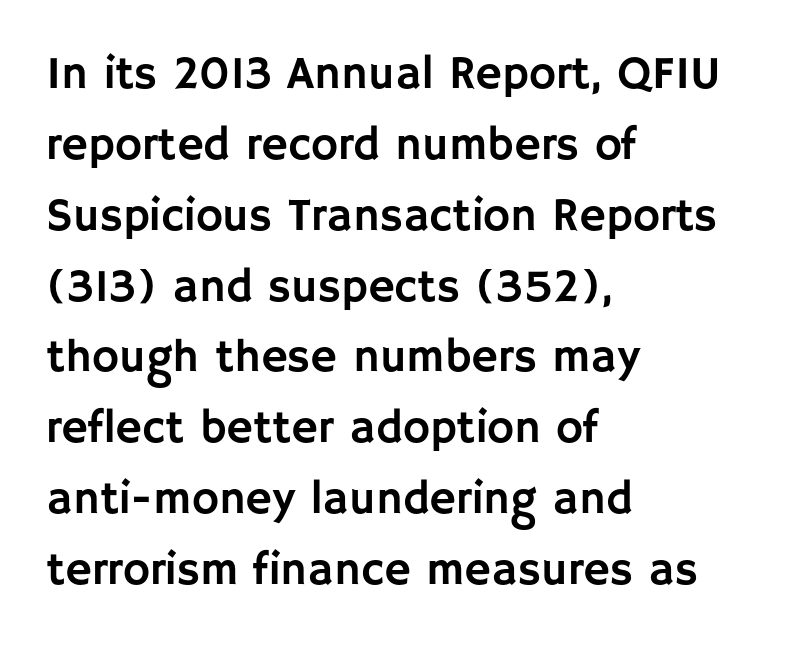
Q: Is the text italic (slanted)? A: No, it is upright.
Q: Is the typeface a serif or a sans-serif typeface? A: Sans-serif.
Q: Is the text underlined? A: No.
Q: How is the paragraph aligned? A: Left-aligned.
Q: Is the spacing between letters normal or unusually wide? A: Normal.
Q: Is the spacing between lines tight, normal or loose? A: Normal.
Q: Width (condensed, normal, or wide)? A: Normal.
Q: Stroke contrast? A: Low.
Q: x-height? A: Large.
Q: Monospaced? A: No.
